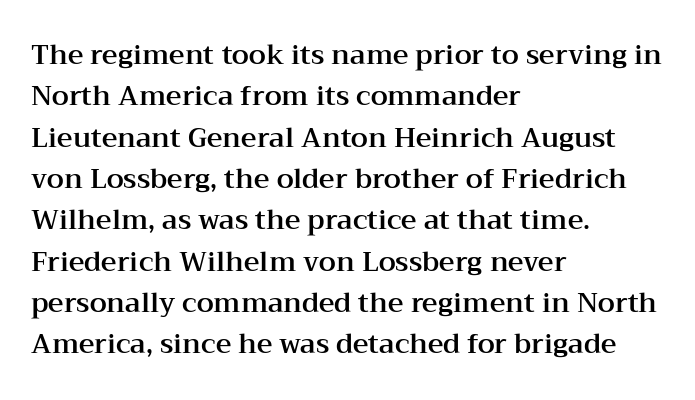
Q: Is the text italic (slanted)? A: No, it is upright.
Q: Is the text underlined? A: No.
Q: How is the paragraph aligned? A: Left-aligned.
Q: Is the spacing between letters normal or unusually wide? A: Normal.
Q: Is the spacing between lines tight, normal or loose? A: Normal.
